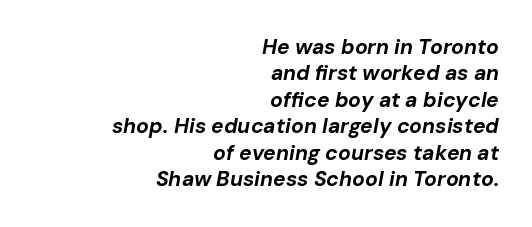
The image shows 21 px bold type, italic (leaning right); set right-aligned, normal line spacing (1.26x), normal letter spacing, not underlined.
